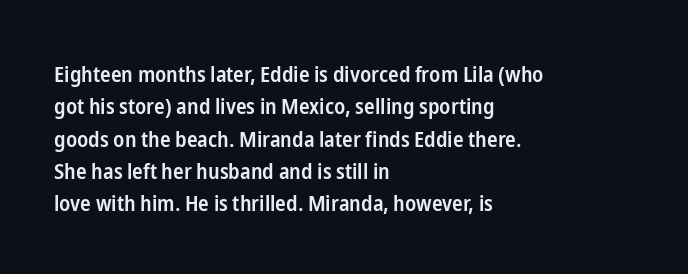
The image shows 22 px text type, upright; set left-aligned, normal line spacing (1.47x), normal letter spacing, not underlined.
